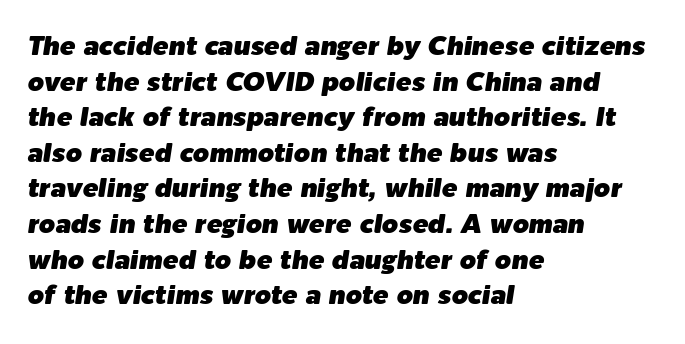
Q: Is the text italic (slanted)? A: Yes, it leans right by about 9 degrees.
Q: Is the text underlined? A: No.
Q: How is the paragraph aligned? A: Left-aligned.
Q: Is the spacing between letters normal or unusually wide? A: Normal.
Q: Is the spacing between lines tight, normal or loose? A: Normal.
